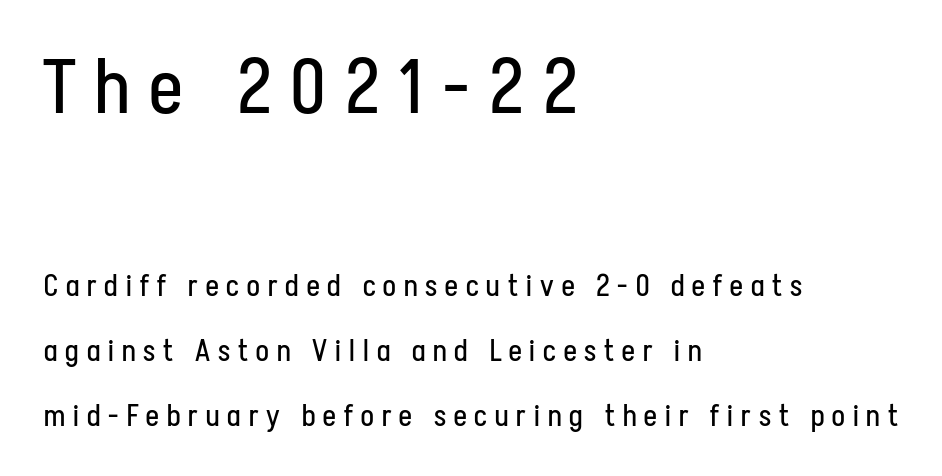
The image shows 76 px regular-weight, condensed sans-serif type, upright; set left-aligned, loose line spacing (2.16x), unusually wide letter spacing (+0.27 em), not underlined; the first (top) block is 2.53x larger; low stroke contrast and a medium x-height.
